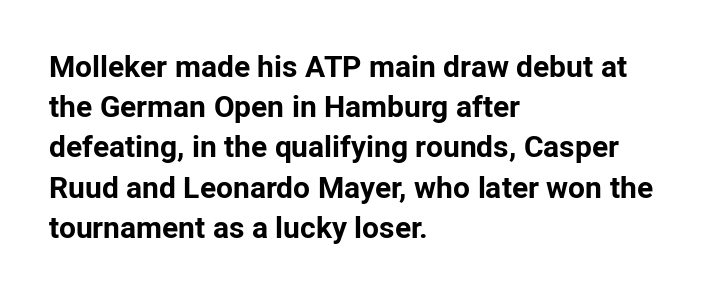
{"serif": "no", "italic": "no", "bold": "yes", "weight": "bold", "width": "normal", "stroke_contrast": "low", "x_height": "medium", "monospaced": "no", "underline": "no", "align": "left", "line_spacing": "normal", "line_spacing_ratio": 1.34, "letter_spacing": "normal", "letter_spacing_em": 0.0, "glyph_px": 30}
